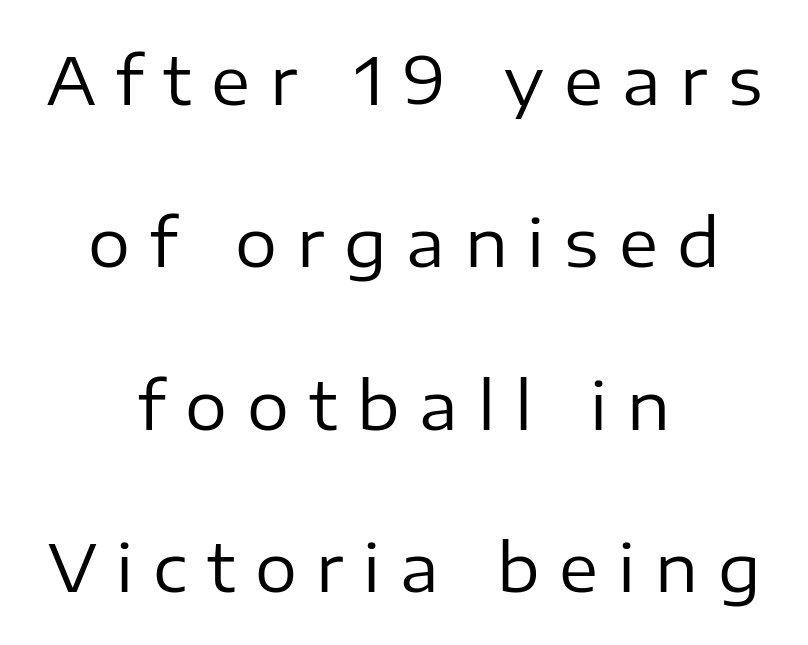
The image shows 66 px regular-weight sans-serif type, upright; set centered, loose line spacing (2.46x), unusually wide letter spacing (+0.3 em), not underlined; low stroke contrast and a medium x-height.
